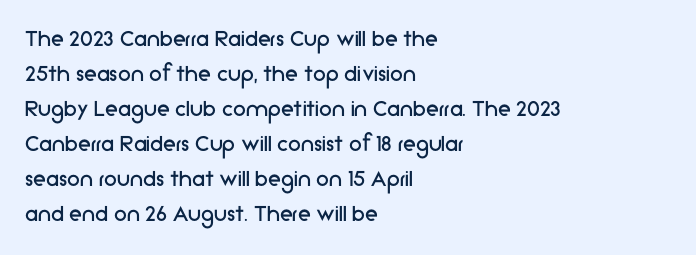
The image shows 26 px text type, upright; set left-aligned, normal line spacing (1.35x), normal letter spacing, not underlined.
